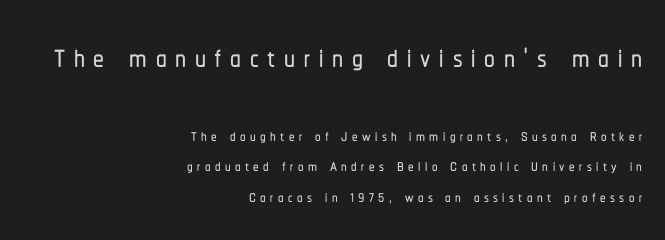
Bigger letters appear in the top chunk; the bottom chunk is reduced. Every character sits straight up, as roman type does. Beneath every word, the page is bare. In CSS terms this would be text-align: right. The designer left line spacing at the default. Substantial extra tracking has been applied to these lines.
